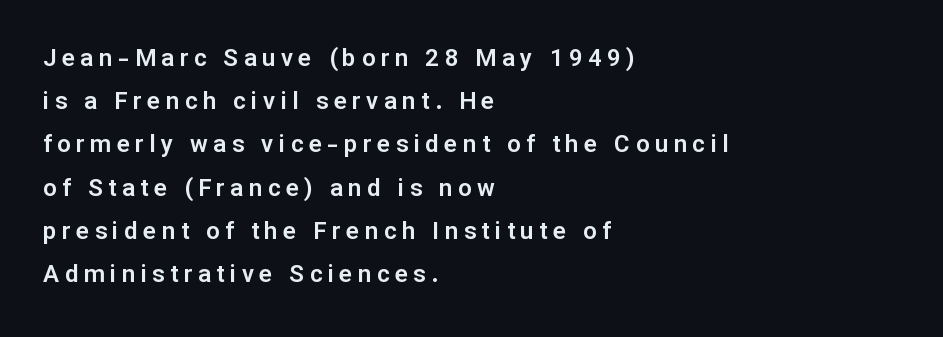
The image shows 24 px text type, upright; set left-aligned, line spacing 1.8x, unusually wide letter spacing (+0.23 em), not underlined.
